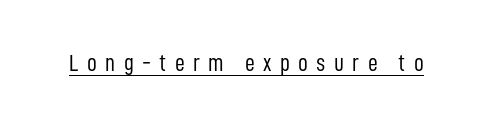
Q: Is the text bold? A: No.
Q: Is the text italic (slanted)? A: No, it is upright.
Q: Is the text underlined? A: Yes.
Q: Is the spacing between letters normal or unusually wide? A: Unusually wide.
